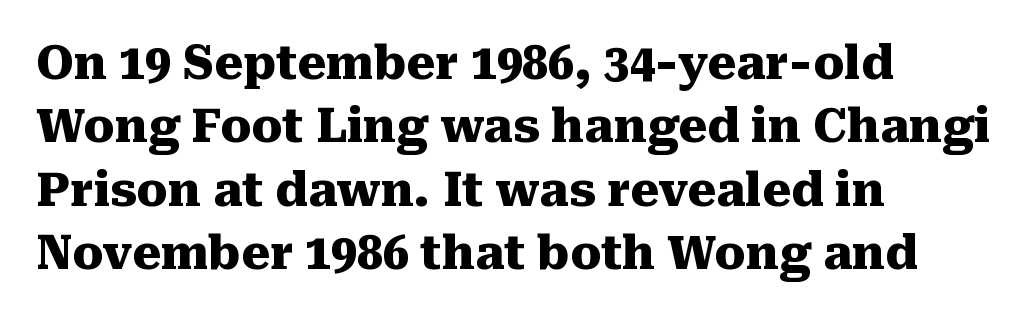
{"serif": "yes", "italic": "no", "bold": "yes", "weight": "heavy", "width": "normal", "stroke_contrast": "medium", "x_height": "medium", "monospaced": "no", "underline": "no", "align": "left", "line_spacing": "normal", "line_spacing_ratio": 1.38, "letter_spacing": "normal", "letter_spacing_em": 0.0, "glyph_px": 46}
